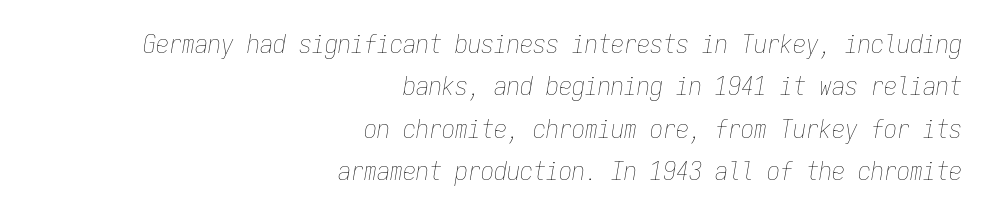
A typesetter would call this leading conventional body-copy spacing. A quiet, ordinary-to-light weight characterises the typeface. Visually the block forms a straight wall on the right and a jagged coastline on the left. If you drew a line through each stem, it would be angled. A typesetter would call this zero additional tracking. The foot of each line stays bare and open.
